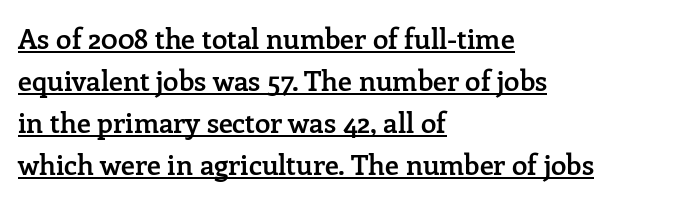
{"serif": "yes", "italic": "no", "bold": "semi", "weight": "semibold", "width": "normal", "stroke_contrast": "low", "x_height": "medium", "monospaced": "no", "underline": "yes", "align": "left", "line_spacing": "normal", "line_spacing_ratio": 1.5, "letter_spacing": "normal", "letter_spacing_em": 0.0, "glyph_px": 28}
